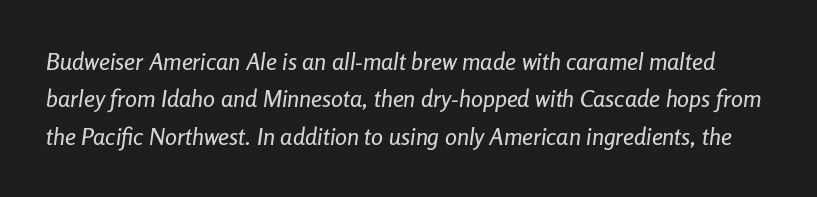
The glyphs look as if they've been sheared to an angle. The lines sit at an ordinary, default distance from one another. Just letters on the line, the space beneath them empty. Between one letter and the next there's only the usual sliver of space.
